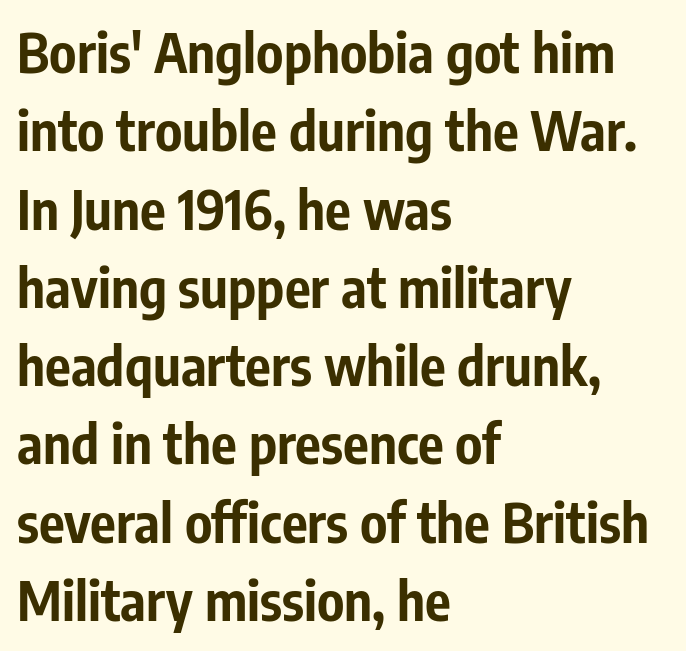
Descenders hang freely into open space. Typographic density is high because the face is bold. Where is the straight margin? On the left. The passage shown is typed in a proportional face where columns would drift.
